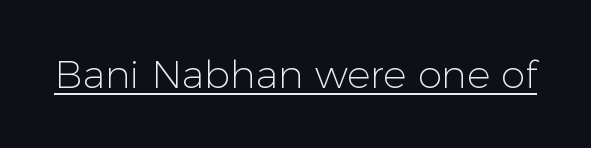
{"serif": "no", "italic": "no", "bold": "no", "weight": "light", "width": "normal", "stroke_contrast": "low", "x_height": "medium", "monospaced": "no", "underline": "yes", "letter_spacing": "normal", "letter_spacing_em": 0.0, "glyph_px": 39}
